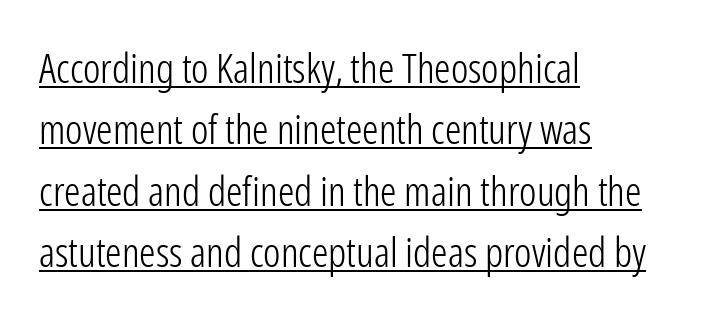
Does the type have serifs? No, each stem ends abruptly. There is no visible air inserted between adjacent glyphs. Horizontal bands of white between lines are of average thickness. The face looks like a standard text weight, possibly lighter. Nope, not italic — everything's standing straight. Do the characters align in a grid? No, the font is proportional.
